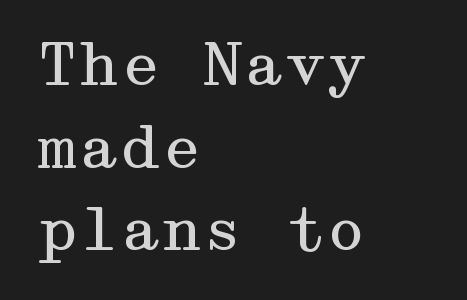
The image shows 59 px regular-weight, wide serif type, upright; set left-aligned, normal line spacing (1.4x), normal letter spacing, not underlined; medium stroke contrast and a medium x-height.
